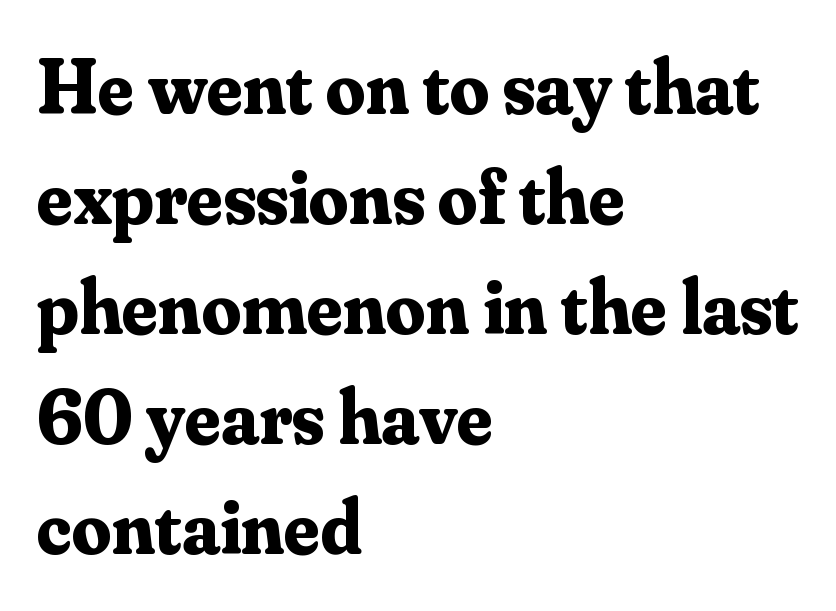
{"serif": "yes", "italic": "no", "bold": "yes", "weight": "bold", "width": "normal", "stroke_contrast": "medium", "x_height": "small", "monospaced": "no", "underline": "no", "align": "left", "line_spacing": "normal", "line_spacing_ratio": 1.41, "letter_spacing": "normal", "letter_spacing_em": 0.0, "glyph_px": 78}
